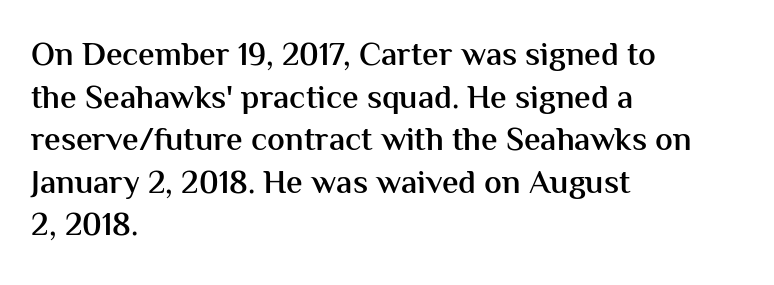
This rendering employs a face without finishing strokes, i.e., a sans-serif. Every stem runs plumb, perpendicular to the baseline. The horizontal fit of the characters is conventional and even. Anything drawn beneath the words? Only blank space. The rows are spaced the way most documents space them. A semibold gives these letters moderate extra thickness, short of bold.
